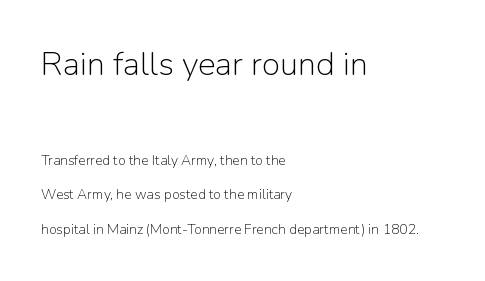
The image shows 33 px light sans-serif type, upright; set left-aligned, loose line spacing (2.49x), normal letter spacing, not underlined; the first (top) block is 2.36x larger; low stroke contrast and a medium x-height.
